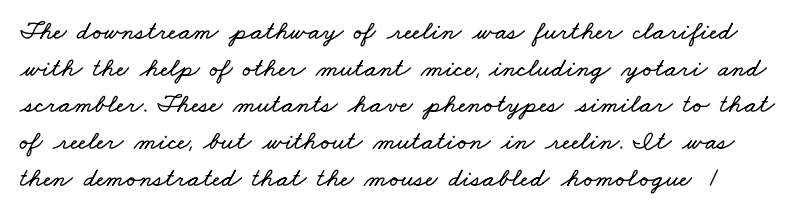
Quick note: underline off. How are the letters spaced? Ordinarily, with no added tracking. The block of text has a typical density, with ordinary space between rows.
